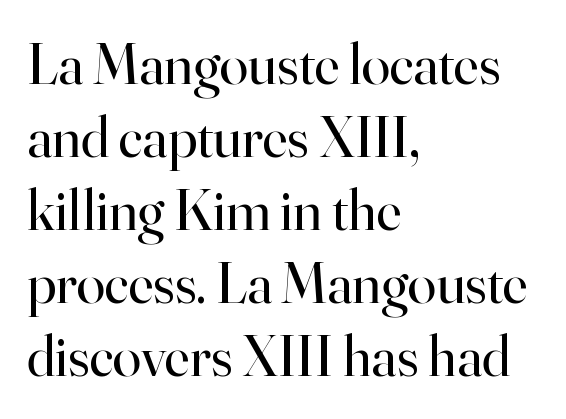
The image shows 58 px regular-weight serif type, upright; set left-aligned, normal line spacing (1.26x), normal letter spacing, not underlined; high stroke contrast and a small x-height.
